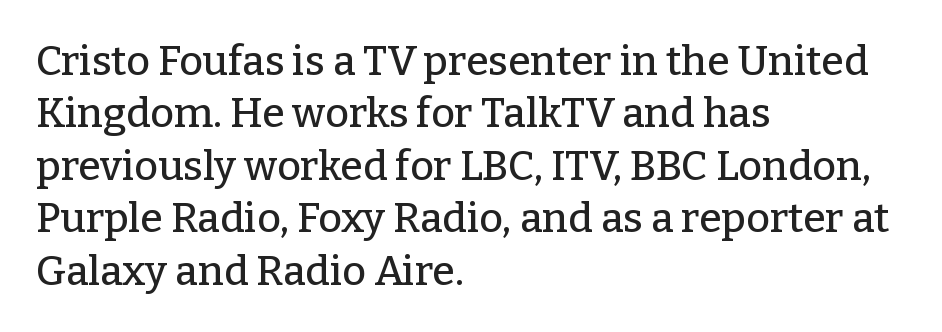
The image shows 41 px serif type, upright; set left-aligned, normal line spacing (1.28x), normal letter spacing, not underlined; low stroke contrast and a medium x-height.
